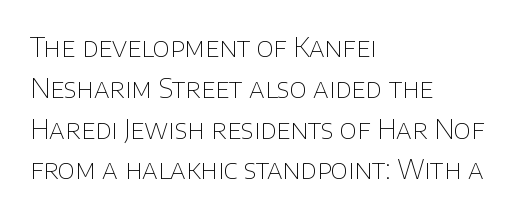
{"italic": "no", "bold": "no", "underline": "no", "align": "left", "line_spacing": "normal", "line_spacing_ratio": 1.57, "letter_spacing": "normal", "letter_spacing_em": 0.0, "glyph_px": 26}
